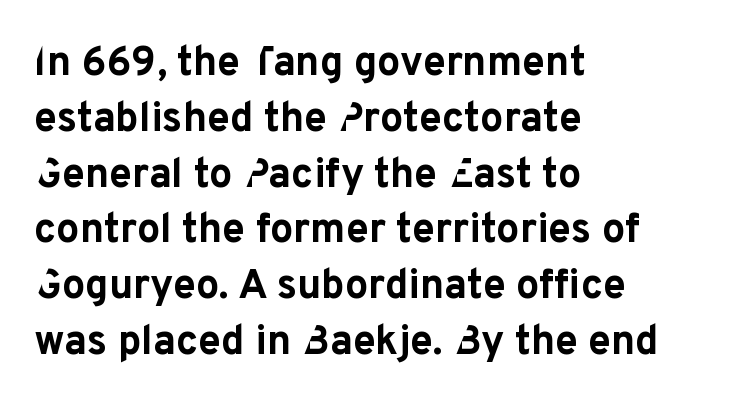
{"serif": "no", "italic": "no", "bold": "yes", "weight": "bold", "width": "normal", "stroke_contrast": "low", "x_height": "medium", "monospaced": "no", "underline": "no", "align": "left", "line_spacing": "normal", "line_spacing_ratio": 1.36, "letter_spacing": "normal", "letter_spacing_em": 0.0, "glyph_px": 41}
